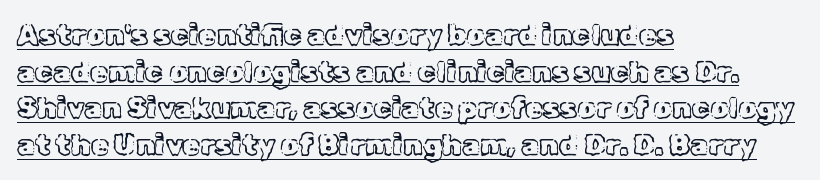
Q: Is the text italic (slanted)? A: No, it is upright.
Q: Is the text underlined? A: Yes.
Q: How is the paragraph aligned? A: Left-aligned.
Q: Is the spacing between letters normal or unusually wide? A: Normal.
Q: Is the spacing between lines tight, normal or loose? A: Normal.
Q: Width (condensed, normal, or wide)? A: Normal.
Q: x-height? A: Medium.
Q: Monospaced? A: No.
